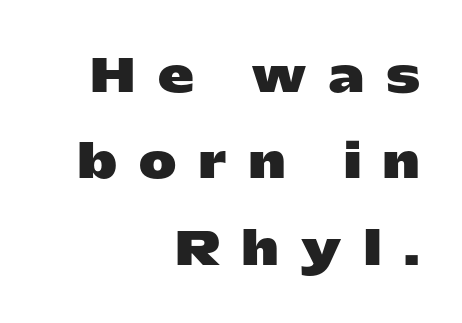
The image shows 45 px heavy, wide sans-serif type, upright; set right-aligned, loose line spacing (1.92x), unusually wide letter spacing (+0.5 em), not underlined; low stroke contrast and a medium x-height.
